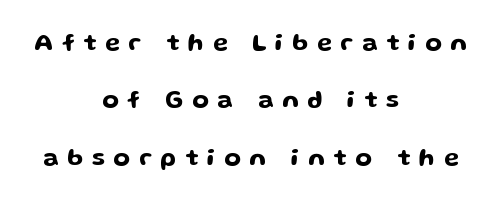
The image shows 24 px text type, upright; set centered, loose line spacing (2.39x), unusually wide letter spacing (+0.36 em), not underlined.
